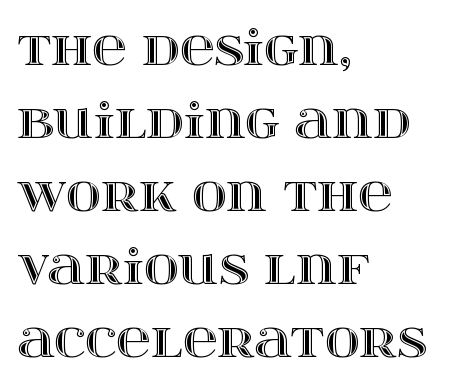
The lettering stays uniformly vertical, giving the passage a roman look. Leading: standard. Only glyphs here, with clear space below each row. Teacher's note: observe the even left margin — that is flush-left alignment. Does extra space separate the letters? No, they use regular spacing. Spacing verdict: proportional, widths tailored to each character.
